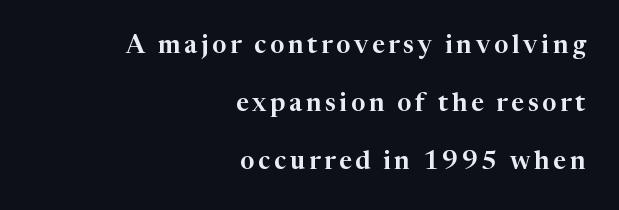
Italic? Not at all — the glyphs are vertical. If you measured baseline to baseline, you'd find a long distance. The words here are not underlined. The lines are quadded right.
